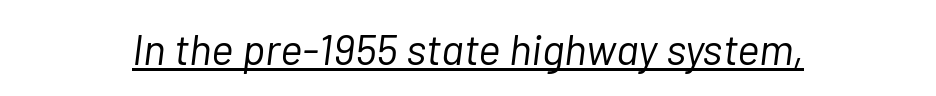
Q: Is the text bold? A: No.
Q: Is the text italic (slanted)? A: Yes, it leans right by about 7 degrees.
Q: Is the text underlined? A: Yes.
Q: Is the spacing between letters normal or unusually wide? A: Normal.
Q: Width (condensed, normal, or wide)? A: Normal.
Q: Stroke contrast? A: Low.
Q: x-height? A: Medium.
Q: Monospaced? A: No.
